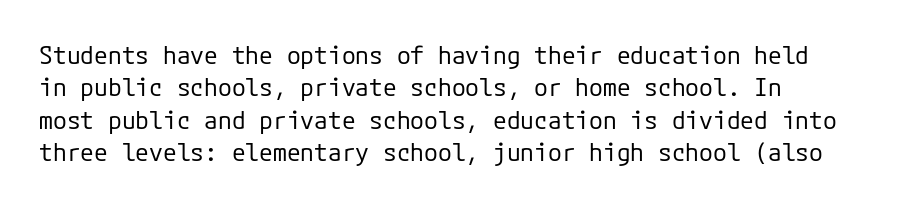
Q: Is the text bold? A: No.
Q: Is the text italic (slanted)? A: No, it is upright.
Q: Is the text underlined? A: No.
Q: How is the paragraph aligned? A: Left-aligned.
Q: Is the spacing between letters normal or unusually wide? A: Normal.
Q: Is the spacing between lines tight, normal or loose? A: Normal.
